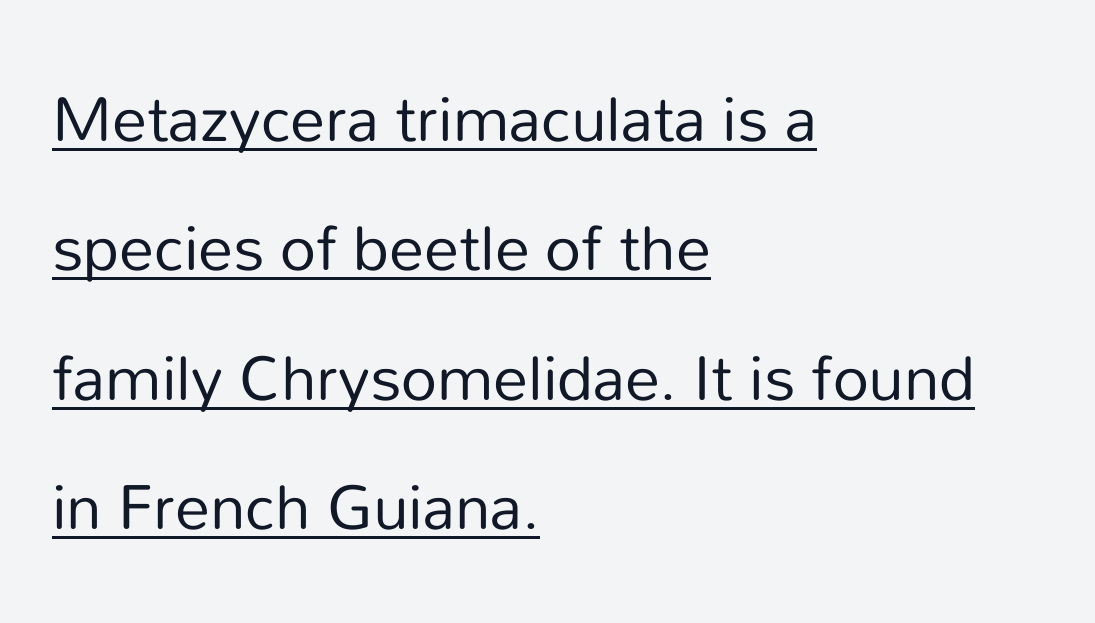
The letters advance in unequal steps, a hallmark of proportional type. Designer's note — italics off, roman on. Emphasis is given by a line drawn under the lettering. These glyphs show unthickened strokes, regular width or finer. This rendering leaves character spacing at its baseline value.
